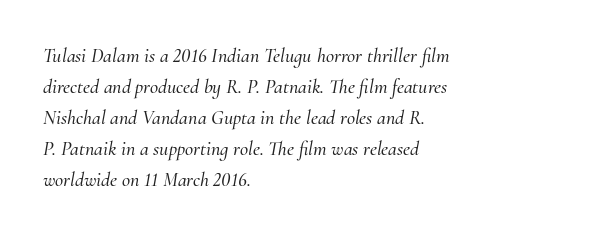
The image shows 20 px text type, italic (leaning right); set left-aligned, normal line spacing (1.55x), normal letter spacing, not underlined.
